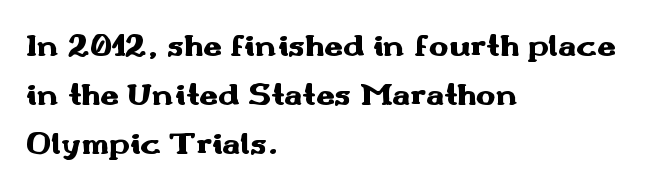
{"serif": "no", "italic": "no", "bold": "yes", "weight": "heavy", "width": "wide", "stroke_contrast": "medium", "x_height": "small", "monospaced": "no", "underline": "no", "align": "left", "line_spacing": "normal", "line_spacing_ratio": 1.48, "letter_spacing": "normal", "letter_spacing_em": 0.0, "glyph_px": 33}
